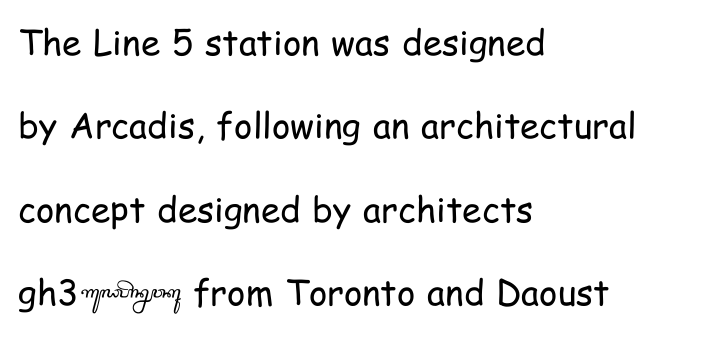
The face used here is proportionally spaced, like ordinary book or web type. Nothing unusual about the tracking: characters are spaced as the font intends. This sample is left-justified, so line endings fall wherever the words run out. This rendering features lettering with no underline. The letters stand upright; this is a roman face.
